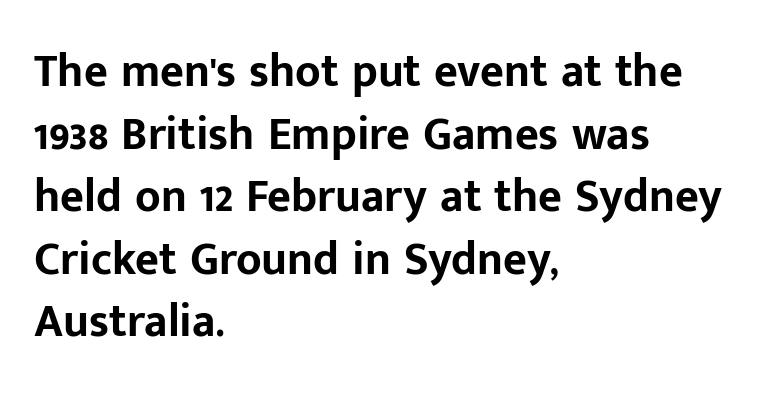
{"serif": "no", "italic": "no", "bold": "yes", "weight": "bold", "width": "normal", "stroke_contrast": "low", "x_height": "medium", "monospaced": "no", "underline": "no", "align": "left", "line_spacing": "normal", "line_spacing_ratio": 1.36, "letter_spacing": "normal", "letter_spacing_em": 0.0, "glyph_px": 46}
